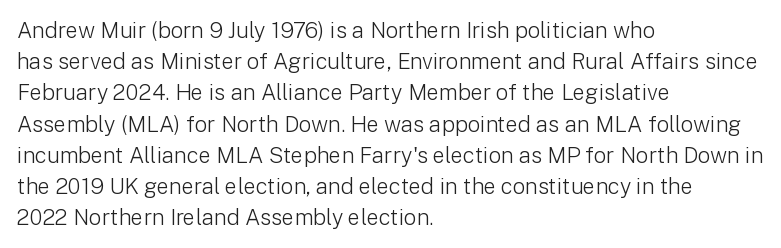
{"italic": "no", "bold": "no", "underline": "no", "align": "left", "line_spacing": "normal", "line_spacing_ratio": 1.42, "letter_spacing": "normal", "letter_spacing_em": 0.0, "glyph_px": 22}
